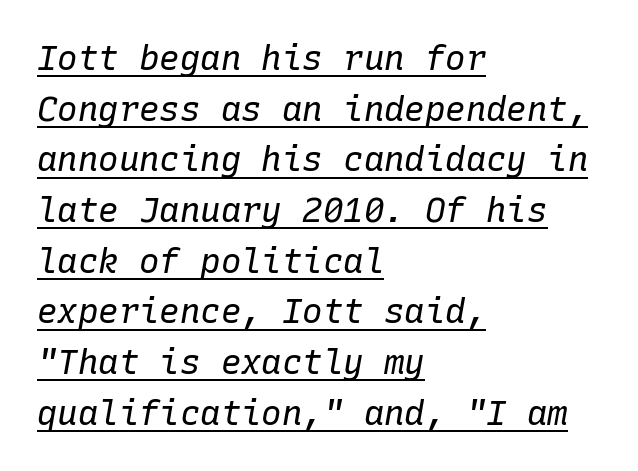
The image shows 34 px regular-weight type, italic (leaning right), monospaced; set left-aligned, normal line spacing (1.49x), normal letter spacing, underlined; low stroke contrast and a medium x-height.
